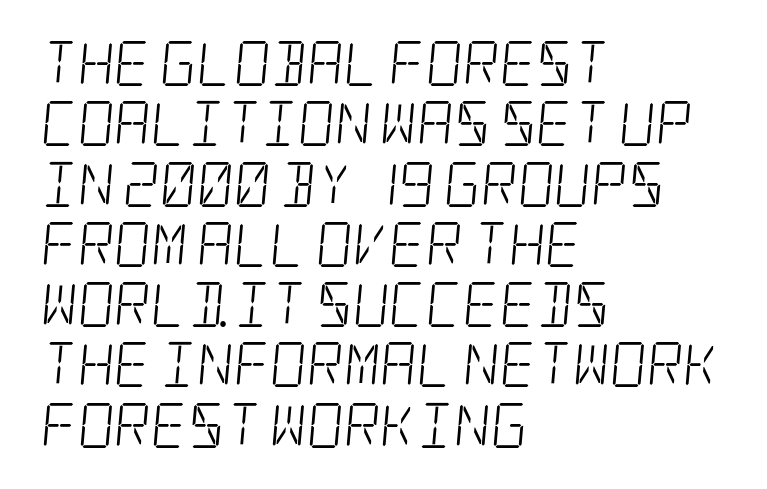
Q: Is the text bold? A: No.
Q: Is the typeface a serif or a sans-serif typeface? A: Serif.
Q: Is the text underlined? A: No.
Q: How is the paragraph aligned? A: Left-aligned.
Q: Is the spacing between letters normal or unusually wide? A: Normal.
Q: Is the spacing between lines tight, normal or loose? A: Normal.
Q: Width (condensed, normal, or wide)? A: Condensed.
Q: Stroke contrast? A: Low.
Q: x-height? A: Large.
